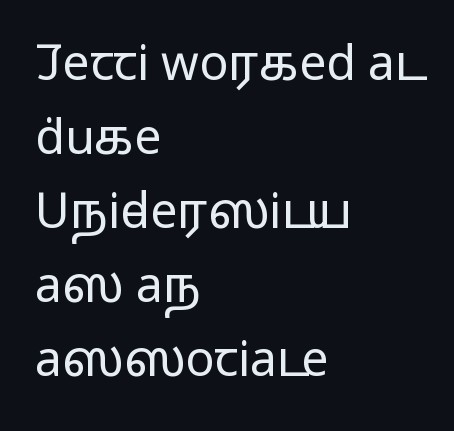
In terms of leading, this rendering sits right in the middle. A classic flush-left, rag-right setting is used for this passage. Letters have the restrained weight of plain body copy at most. Observe the ordinary spacing: letters are neighbours, not strangers.
